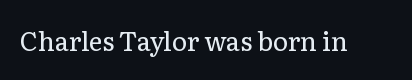
The image shows 26 px text type, upright; set normal letter spacing, not underlined.
